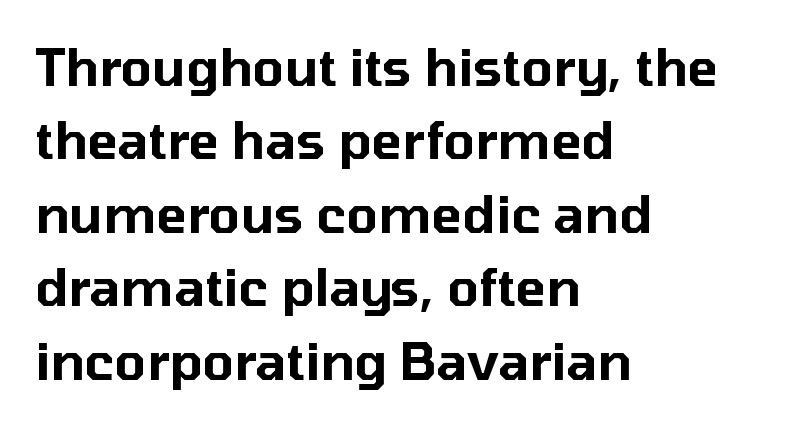
Each letter keeps its own natural width here, so spacing adapts to shape. Short and long lines alike share a common starting point at left. This is sans-serif lettering, the kind often seen on screens and signage. A typesetter would call this leading conventional body-copy spacing. Plain, unruled lines of type.
